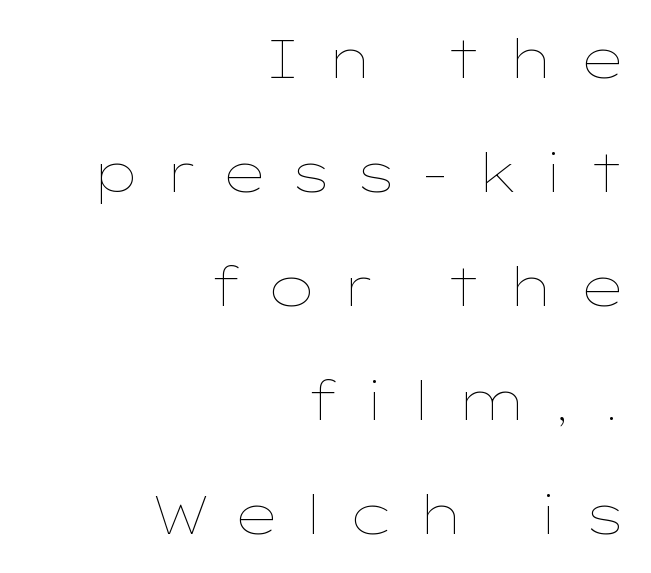
The passage shown stacks its lines with a broad gap. The glyphs are unaccompanied by any horizontal stroke below them. Think of a printed novel: that variable character pitch is what you see here. Is there any slant? The stems are plumb. The letters are spread apart with noticeably loose tracking.
